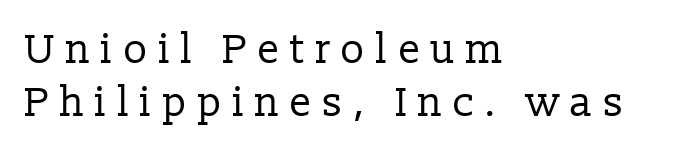
A typesetter would call this proportional, since set widths differ per character. Honestly, the letter spacing is so wide it's the main thing you notice. Leftover space on each line is placed entirely after the last word. What's the leading like? Ordinary, nothing unusual. Bold? No — there's no thickening of the strokes.
